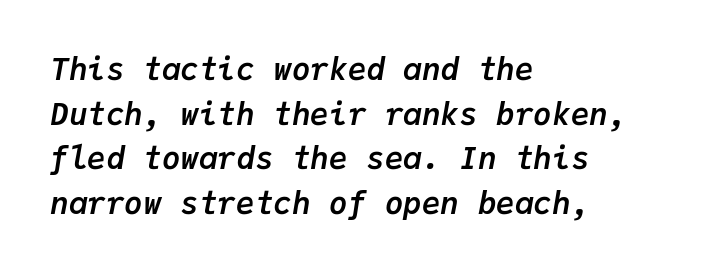
Letters rest on an invisible, unmarked baseline. Notice how descenders clear the ascenders below comfortably — that's standard leading. Words appear dense and cohesive because spacing is normal. Note the uniform advance width — an 'i' takes as much space as an 'm'. These lines stack with their left ends in a neat column.
